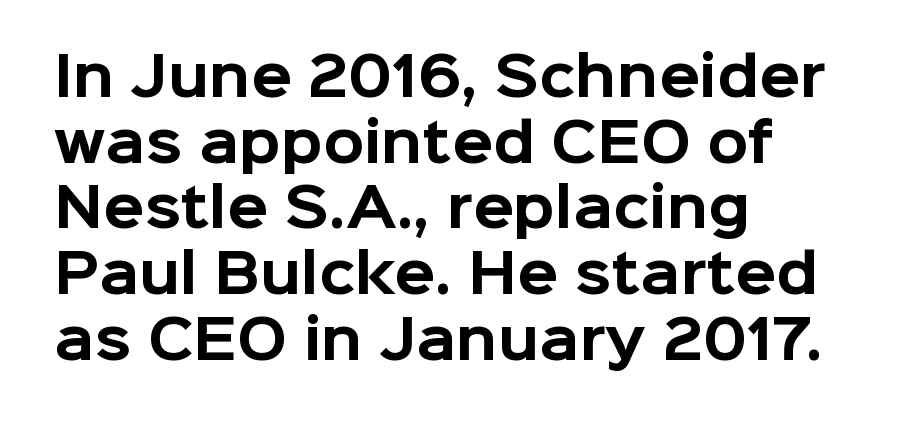
The image shows 53 px bold sans-serif type, upright; set left-aligned, line spacing 1.24x, normal letter spacing, not underlined; low stroke contrast and a medium x-height.
